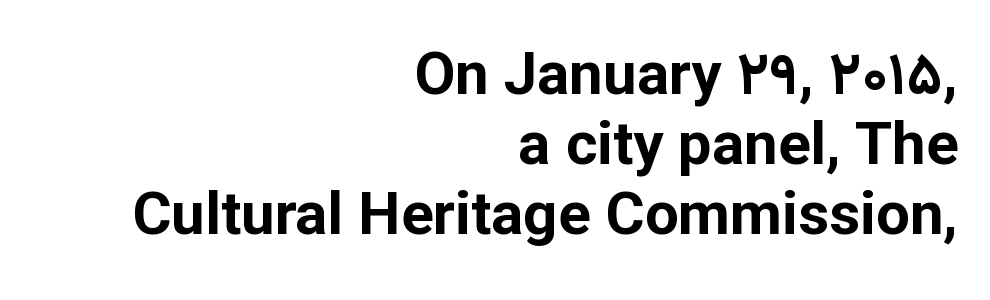
The image shows 60 px bold sans-serif type, upright; set right-aligned, line spacing 1.17x, normal letter spacing, not underlined; low stroke contrast and a medium x-height.
